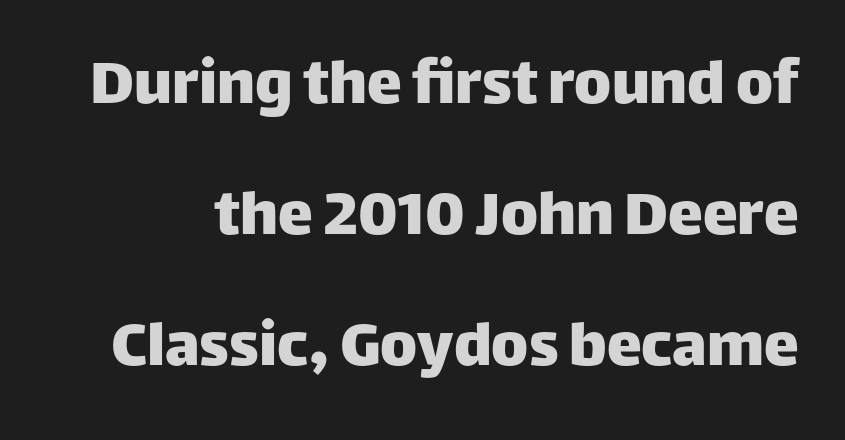
Posture: vertical. These lines are rendered in a variable-pitch font. Characters follow at the spacing the type designer built in. What kind of face is this? One without serifs — a sans.
